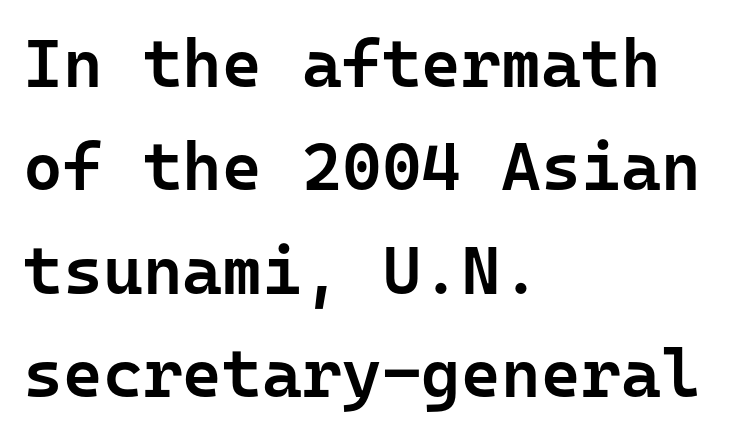
Q: Is the text bold? A: Semi-bold.
Q: Is the text italic (slanted)? A: No, it is upright.
Q: Is the typeface a serif or a sans-serif typeface? A: Sans-serif.
Q: Is the text underlined? A: No.
Q: How is the paragraph aligned? A: Left-aligned.
Q: Is the spacing between letters normal or unusually wide? A: Normal.
Q: Is the spacing between lines tight, normal or loose? A: Normal.
Q: Width (condensed, normal, or wide)? A: Normal.
Q: Stroke contrast? A: Low.
Q: x-height? A: Medium.
Q: Monospaced? A: Yes.
